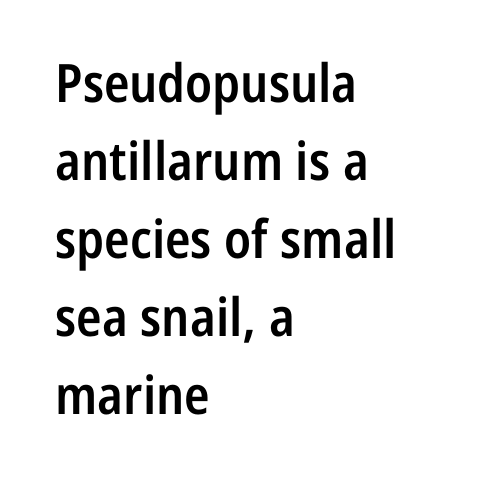
This sample has the flowing, uneven cadence of proportional lettering. What's the leading like? Ordinary, nothing unusual. Descenders hang freely into open space. Observe the ordinary spacing: letters are neighbours, not strangers.
